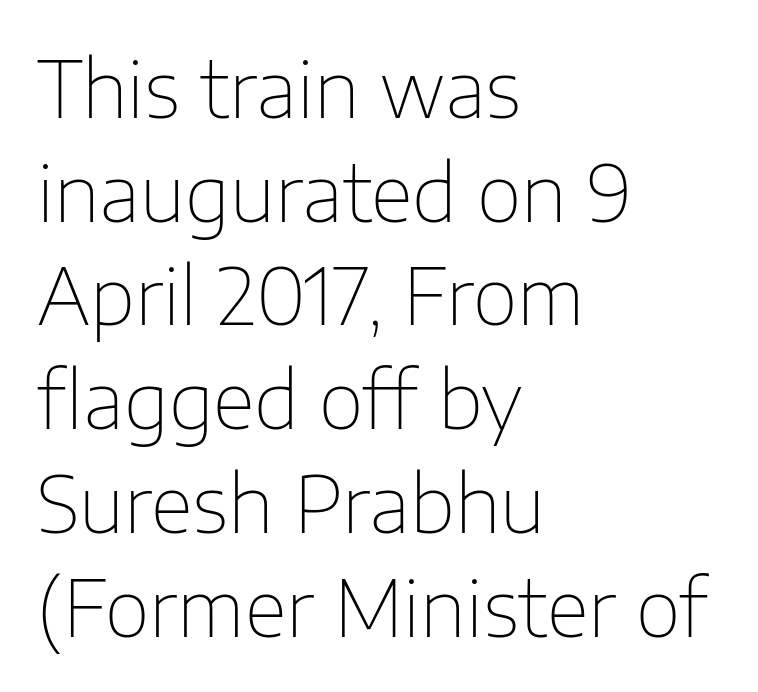
{"serif": "no", "italic": "no", "bold": "no", "weight": "thin", "width": "normal", "stroke_contrast": "low", "x_height": "medium", "monospaced": "no", "underline": "no", "align": "left", "line_spacing": "normal", "line_spacing_ratio": 1.33, "letter_spacing": "normal", "letter_spacing_em": 0.0, "glyph_px": 78}
